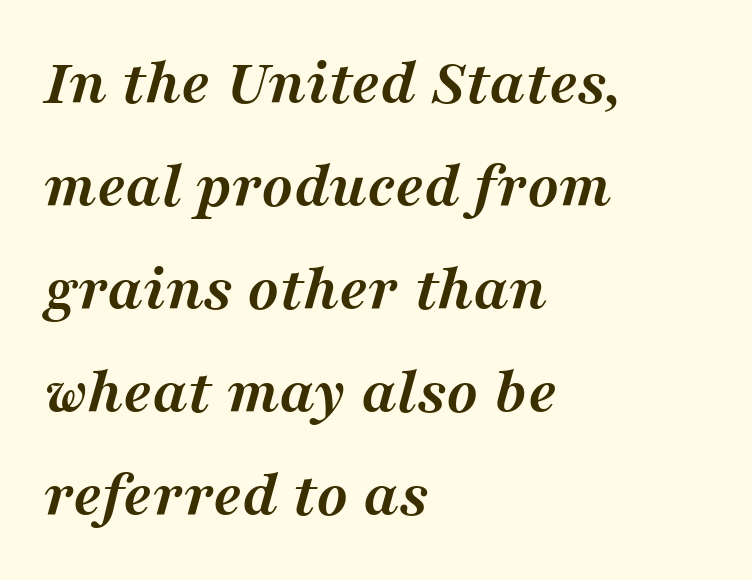
{"serif": "yes", "italic": "yes", "lean": "right", "slant_degrees": 16, "bold": "yes", "weight": "semibold", "width": "normal", "stroke_contrast": "medium", "x_height": "medium", "monospaced": "no", "underline": "no", "align": "left", "line_spacing": "normal", "line_spacing_ratio": 1.56, "letter_spacing": "normal", "letter_spacing_em": 0.0, "glyph_px": 66}
